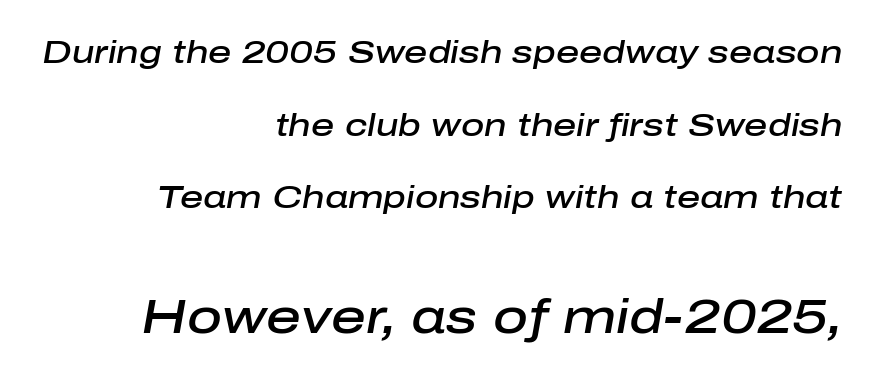
The image shows 48 px semibold type, italic (leaning right); set right-aligned, loose line spacing (2.27x), normal letter spacing, not underlined; the second (bottom) block is 1.5x larger; low stroke contrast and a medium x-height.
